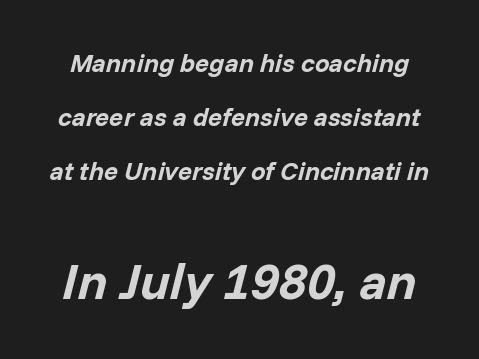
The image shows 51 px bold type, italic (leaning right); set loose line spacing (2.07x), normal letter spacing, not underlined; the second (bottom) block is 1.96x larger; low stroke contrast and a medium x-height.
